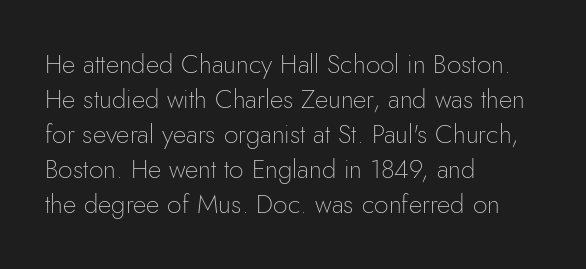
{"italic": "no", "bold": "no", "underline": "no", "align": "left", "line_spacing": "normal", "line_spacing_ratio": 1.35, "letter_spacing": "normal", "letter_spacing_em": 0.0, "glyph_px": 26}
